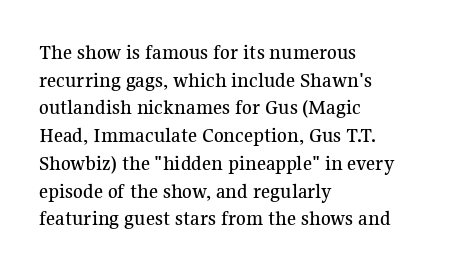
Regarding leading, the lines here are spaced in the standard way. The space beneath each line is pristine and unruled. Tracking value appears to be zero — textbook default spacing. The setting favours the left margin, as ordinary paragraphs usually do.
